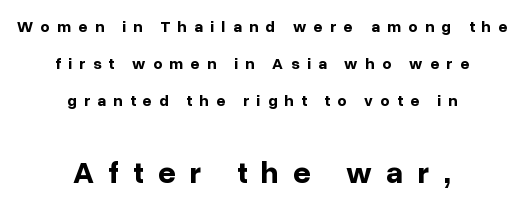
The image shows 31 px bold sans-serif type, upright; set centered, loose line spacing (2.32x), unusually wide letter spacing (+0.46 em), not underlined; the second (bottom) block is 1.94x larger; low stroke contrast and a medium x-height.
